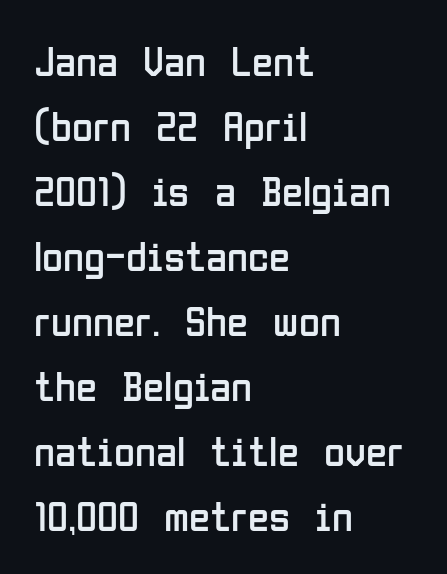
The image shows 43 px regular-weight, condensed sans-serif type, upright; set left-aligned, normal line spacing (1.51x), normal letter spacing, not underlined; low stroke contrast and a medium x-height.
